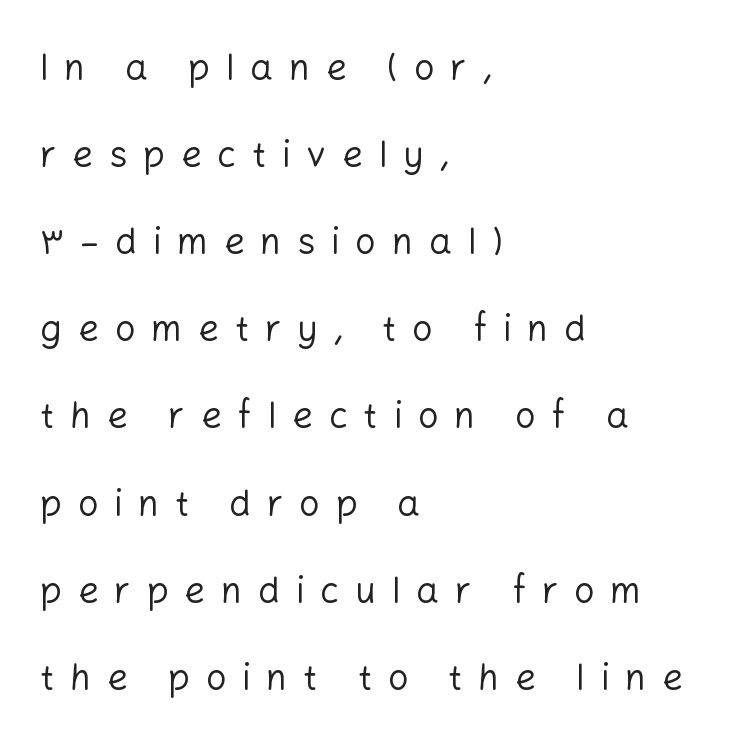
Is this a heavy cut? Hardly; it is regular or lighter. Looks like regular typesetting: each glyph gets only the width it needs. Tall strokes in this sample are plumb rather than angled. Line spacing here is loose. Honestly, there is no underline to notice here at all.
